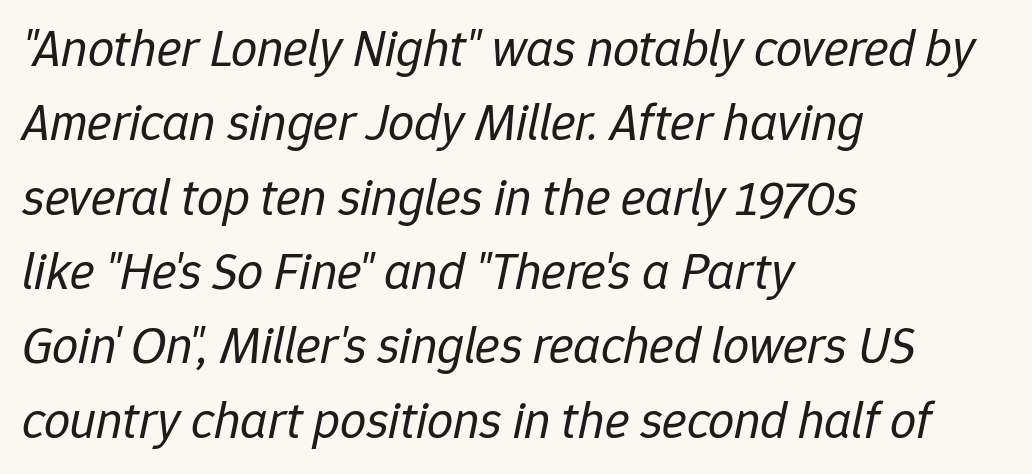
Q: Is the text bold? A: No.
Q: Is the text italic (slanted)? A: Yes, it leans right by about 12 degrees.
Q: Is the text underlined? A: No.
Q: How is the paragraph aligned? A: Left-aligned.
Q: Is the spacing between letters normal or unusually wide? A: Normal.
Q: Is the spacing between lines tight, normal or loose? A: Normal.
Q: Width (condensed, normal, or wide)? A: Normal.
Q: Stroke contrast? A: Low.
Q: x-height? A: Medium.
Q: Monospaced? A: No.
